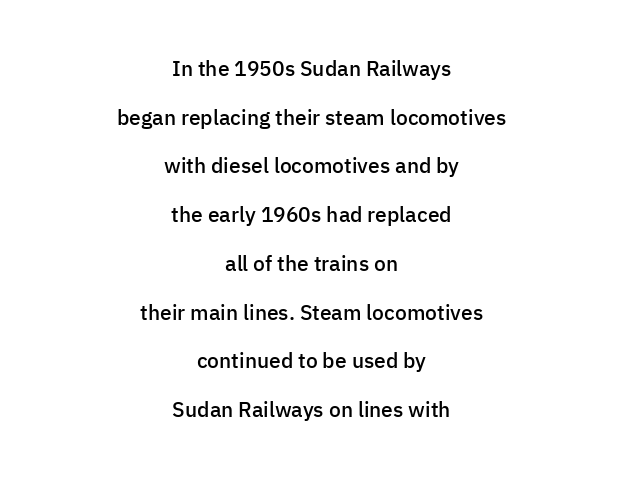
The image shows 21 px text type, upright; set centered, loose line spacing (2.32x), normal letter spacing, not underlined.
